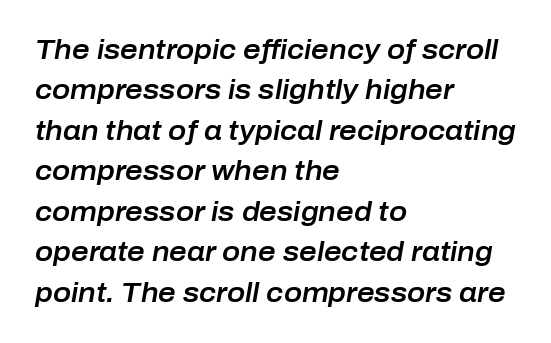
Q: Is the text italic (slanted)? A: Yes, it leans right by about 10 degrees.
Q: Is the text underlined? A: No.
Q: How is the paragraph aligned? A: Left-aligned.
Q: Is the spacing between letters normal or unusually wide? A: Normal.
Q: Is the spacing between lines tight, normal or loose? A: Normal.
